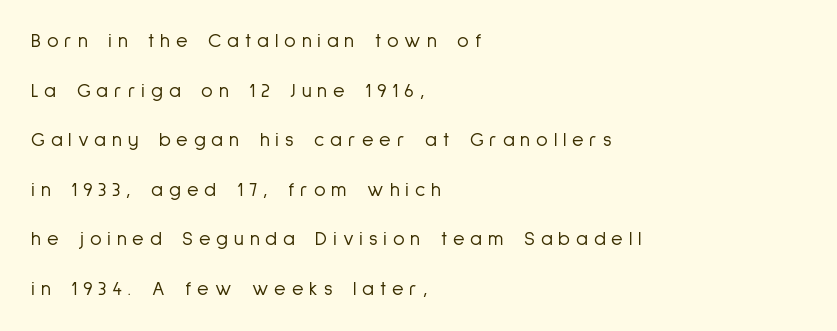
{"italic": "no", "bold": "no", "underline": "no", "align": "left", "line_spacing": "loose", "line_spacing_ratio": 2.48, "letter_spacing": "wide", "letter_spacing_em": 0.29, "glyph_px": 20}
